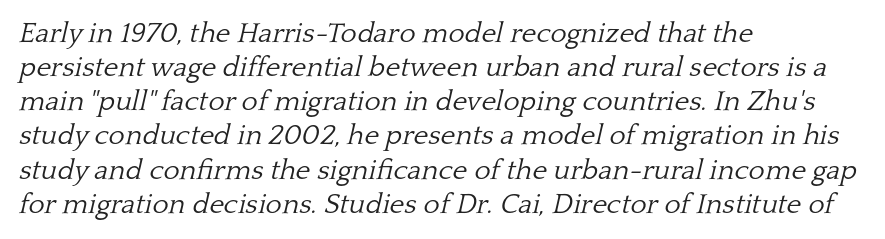
Q: Is the text bold? A: No.
Q: Is the text italic (slanted)? A: Yes, it leans right by about 13 degrees.
Q: Is the typeface a serif or a sans-serif typeface? A: Serif.
Q: Is the text underlined? A: No.
Q: How is the paragraph aligned? A: Left-aligned.
Q: Is the spacing between letters normal or unusually wide? A: Normal.
Q: Width (condensed, normal, or wide)? A: Normal.
Q: Stroke contrast? A: Low.
Q: x-height? A: Medium.
Q: Monospaced? A: No.
